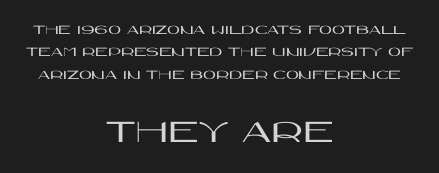
The image shows 34 px wide sans-serif type, upright; set centered, normal line spacing (1.59x), normal letter spacing, not underlined; the second (bottom) block is 2.43x larger; high stroke contrast and a large x-height.
